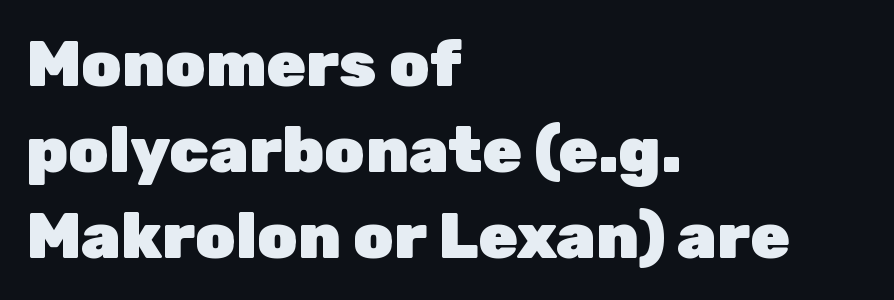
Look at the tracking — it's just the regular setting, nothing added. This rendering features lettering with no underline. In terms of weight, the rendering is a true, heavy bold. Which margin do the lines hug? The left one — the right edge is uneven.
